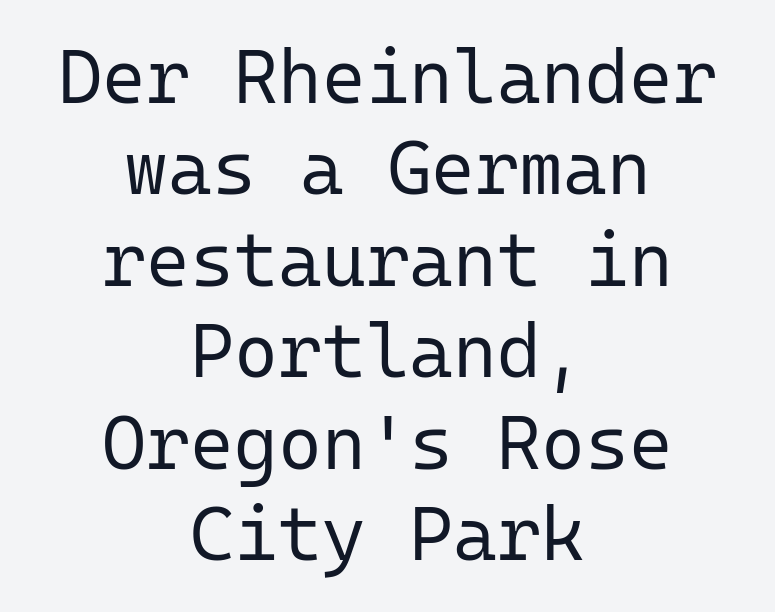
Q: Is the text bold? A: No.
Q: Is the text italic (slanted)? A: No, it is upright.
Q: Is the typeface a serif or a sans-serif typeface? A: Sans-serif.
Q: Is the text underlined? A: No.
Q: How is the paragraph aligned? A: Centered.
Q: Is the spacing between letters normal or unusually wide? A: Normal.
Q: Width (condensed, normal, or wide)? A: Normal.
Q: Stroke contrast? A: Low.
Q: x-height? A: Medium.
Q: Monospaced? A: Yes.
